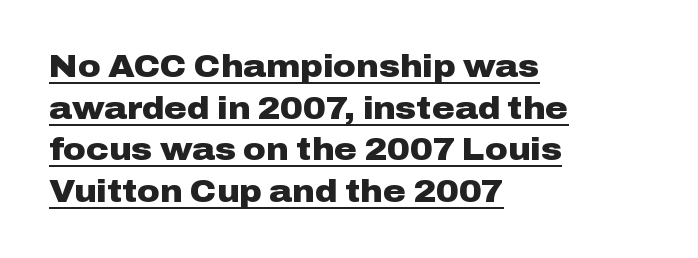
Q: Is the text bold? A: Yes.
Q: Is the text italic (slanted)? A: No, it is upright.
Q: Is the typeface a serif or a sans-serif typeface? A: Sans-serif.
Q: Is the text underlined? A: Yes.
Q: How is the paragraph aligned? A: Left-aligned.
Q: Is the spacing between letters normal or unusually wide? A: Normal.
Q: Is the spacing between lines tight, normal or loose? A: Normal.
Q: Width (condensed, normal, or wide)? A: Wide.
Q: Stroke contrast? A: Low.
Q: x-height? A: Medium.
Q: Monospaced? A: No.
